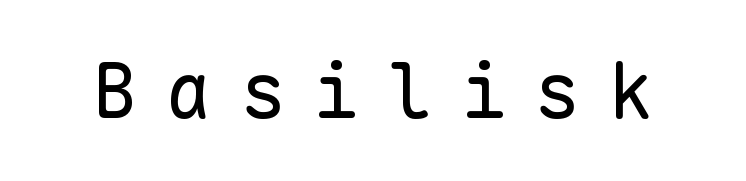
Q: Is the text bold? A: No.
Q: Is the text italic (slanted)? A: No, it is upright.
Q: Is the typeface a serif or a sans-serif typeface? A: Sans-serif.
Q: Is the text underlined? A: No.
Q: Is the spacing between letters normal or unusually wide? A: Unusually wide.
Q: Width (condensed, normal, or wide)? A: Normal.
Q: Stroke contrast? A: Low.
Q: x-height? A: Medium.
Q: Monospaced? A: Yes.
